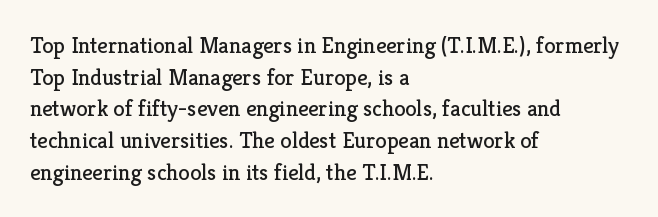
Q: Is the text bold? A: No.
Q: Is the text italic (slanted)? A: No, it is upright.
Q: Is the text underlined? A: No.
Q: How is the paragraph aligned? A: Left-aligned.
Q: Is the spacing between letters normal or unusually wide? A: Normal.
Q: Is the spacing between lines tight, normal or loose? A: Normal.
